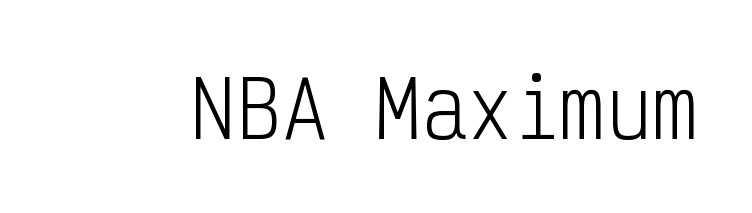
Q: Is the text bold? A: No.
Q: Is the text italic (slanted)? A: No, it is upright.
Q: Is the typeface a serif or a sans-serif typeface? A: Sans-serif.
Q: Is the text underlined? A: No.
Q: Is the spacing between letters normal or unusually wide? A: Normal.
Q: Width (condensed, normal, or wide)? A: Condensed.
Q: Stroke contrast? A: Low.
Q: x-height? A: Medium.
Q: Monospaced? A: Yes.
